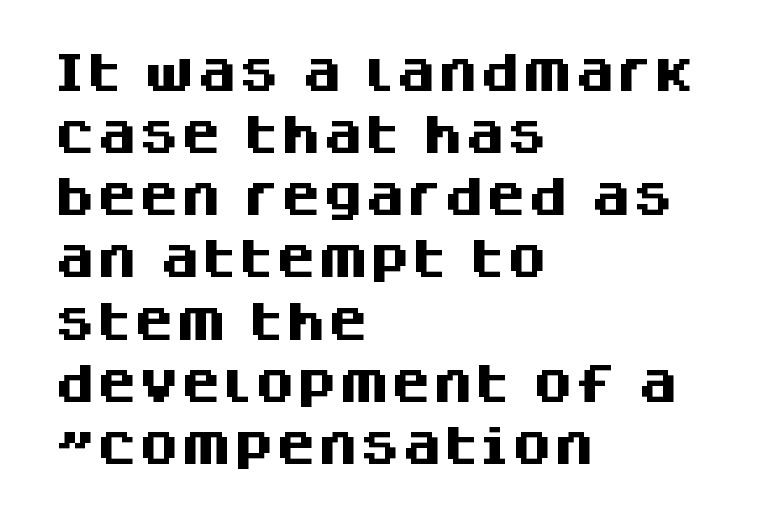
{"serif": "no", "italic": "no", "bold": "yes", "weight": "heavy", "width": "normal", "stroke_contrast": "medium", "x_height": "large", "monospaced": "no", "underline": "no", "align": "left", "line_spacing": "normal", "line_spacing_ratio": 1.48, "letter_spacing": "normal", "letter_spacing_em": 0.0, "glyph_px": 42}
